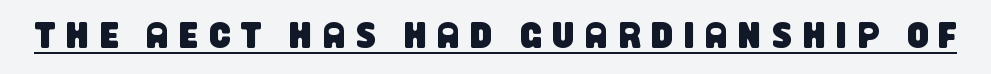
Q: Is the typeface a serif or a sans-serif typeface? A: Sans-serif.
Q: Is the text underlined? A: Yes.
Q: Is the spacing between letters normal or unusually wide? A: Unusually wide.
Q: Width (condensed, normal, or wide)? A: Condensed.
Q: Stroke contrast? A: Low.
Q: x-height? A: Large.
Q: Monospaced? A: No.
